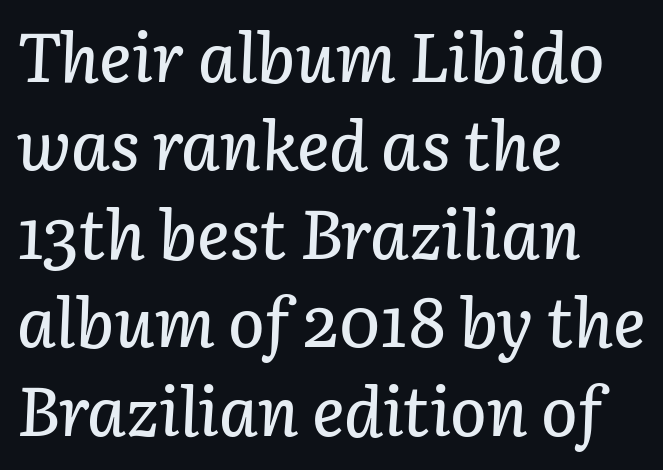
Do the characters align in a grid? No, the font is proportional. In terms of letterspacing, this is plain default setting. Each new line begins a customary step beneath the previous one. Casual observation: everything's shoved over to the left.
